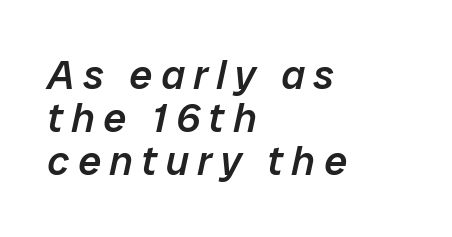
Bold? Not quite — semibold, heavier than regular but stopping short. How are the letters spaced? Widely, with obvious added tracking. Line spacing here is tight. Yep, that's italic — everything's leaning. This sample is left-justified, so line endings fall wherever the words run out. Honestly, there is no underline to notice here at all.
